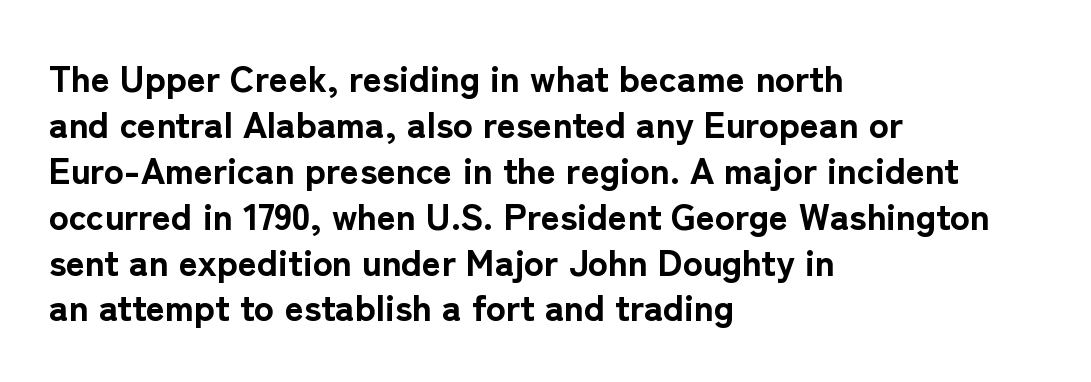
{"serif": "no", "italic": "no", "bold": "yes", "weight": "bold", "width": "normal", "stroke_contrast": "low", "x_height": "medium", "monospaced": "no", "underline": "no", "align": "left", "line_spacing_ratio": 1.24, "letter_spacing": "normal", "letter_spacing_em": 0.0, "glyph_px": 37}
